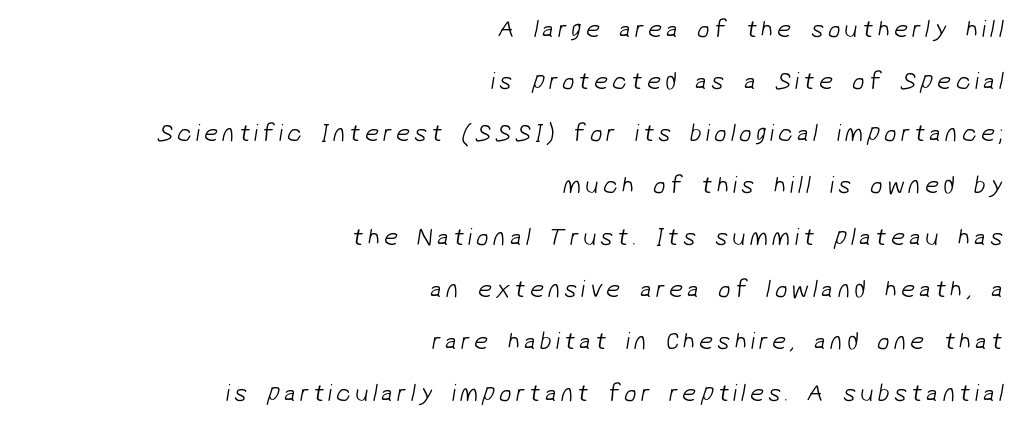
{"bold": "no", "underline": "no", "align": "right", "line_spacing": "loose", "line_spacing_ratio": 2.08, "glyph_px": 25}
